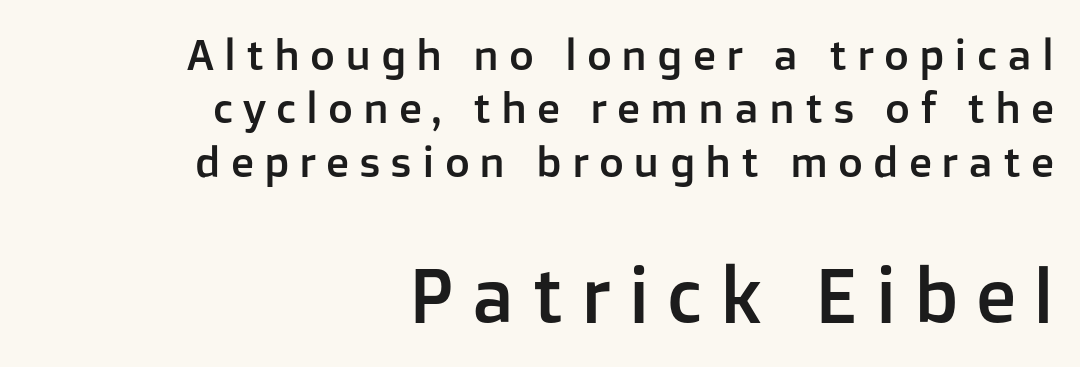
No feet cap the strokes, marking this as sans-serif type. Posture: upright roman. Think of a printed novel: that variable character pitch is what you see here. Reading top to bottom, the characters get bigger at the block break. How are the letters spaced? Widely, with obvious added tracking.
